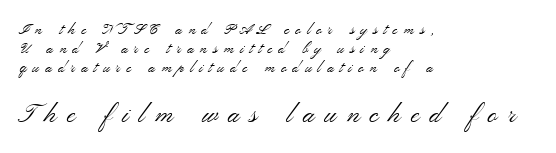
Leading: standard. Size hierarchy here favors the trailing block over the leading one. No word sits above an underline. A classic flush-left, rag-right setting is used for this passage. Letter spacing: wide.
